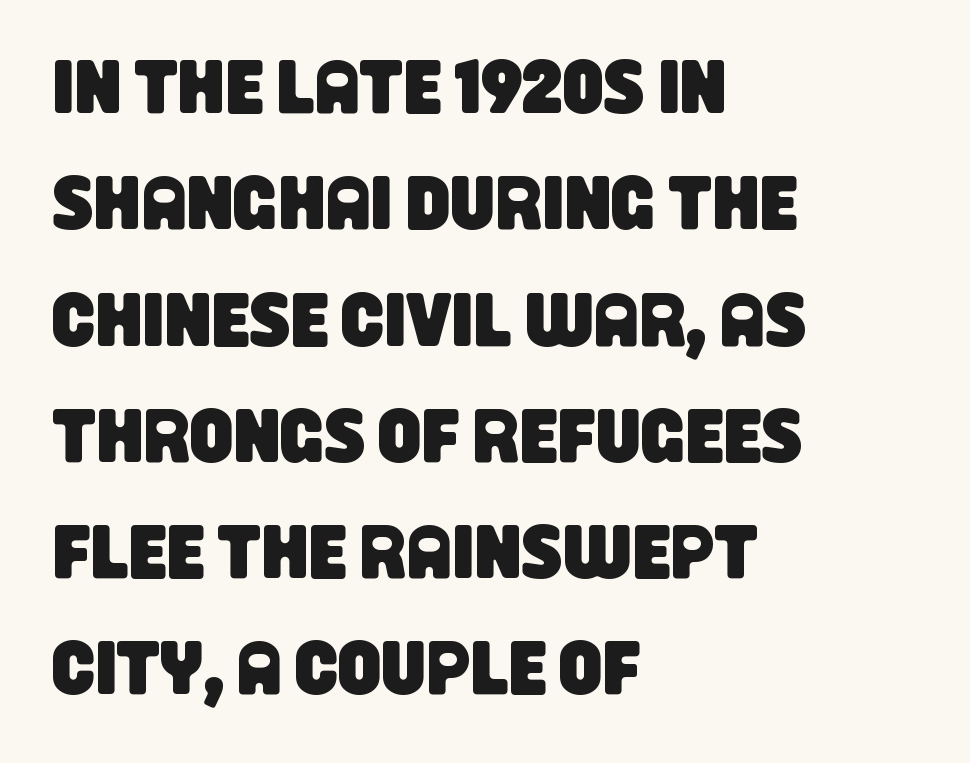
{"serif": "no", "width": "condensed", "stroke_contrast": "low", "x_height": "large", "monospaced": "no", "underline": "no", "align": "left", "line_spacing": "normal", "line_spacing_ratio": 1.53, "letter_spacing": "normal", "letter_spacing_em": 0.0, "glyph_px": 76}
